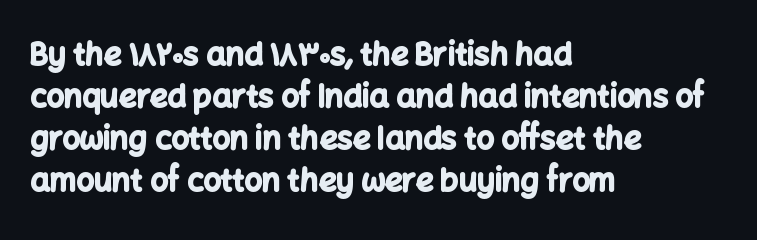
{"serif": "no", "italic": "no", "bold": "yes", "weight": "bold", "width": "normal", "stroke_contrast": "low", "x_height": "medium", "monospaced": "no", "underline": "no", "align": "left", "line_spacing": "normal", "line_spacing_ratio": 1.36, "letter_spacing": "normal", "letter_spacing_em": 0.0, "glyph_px": 31}
